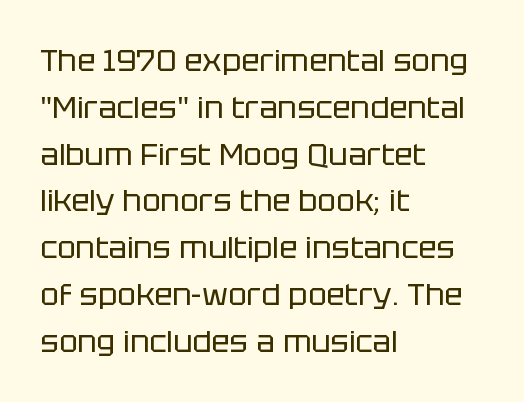
Q: Is the text bold? A: No.
Q: Is the text italic (slanted)? A: No, it is upright.
Q: Is the typeface a serif or a sans-serif typeface? A: Sans-serif.
Q: Is the text underlined? A: No.
Q: How is the paragraph aligned? A: Left-aligned.
Q: Is the spacing between letters normal or unusually wide? A: Normal.
Q: Is the spacing between lines tight, normal or loose? A: Normal.
Q: Width (condensed, normal, or wide)? A: Normal.
Q: Stroke contrast? A: Low.
Q: x-height? A: Large.
Q: Monospaced? A: No.
